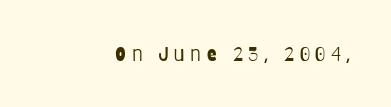
Beneath every word, the page is bare. Compared with typical body copy, the letter spacing here is much looser. This sample uses an upright cut, with every glyph sitting square on the baseline. Is the type heavy? It reads as light-to-regular instead.
